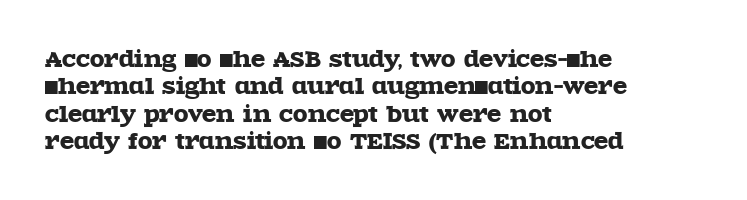
You could call the tracking neutral — neither tight nor loose. Honestly, there is no underline to notice here at all. This is roman type, the default non-slanted kind. Compared with a centered layout, this one pins lines to the left instead. Interline gaps are of average width in this sample.
